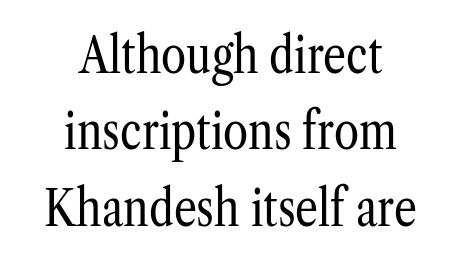
Caption: multi-line text, centered on the measure. The type sits square on the baseline with zero lean. Bold? No — there's no thickening of the strokes. The area under the type is left untouched.
